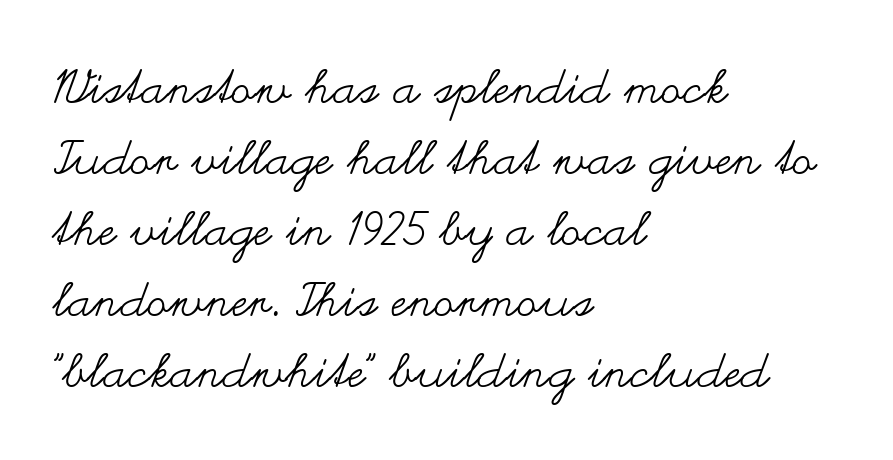
The image shows 47 px regular-weight, wide type; set left-aligned, normal line spacing (1.51x), normal letter spacing, not underlined; medium stroke contrast and a small x-height.
